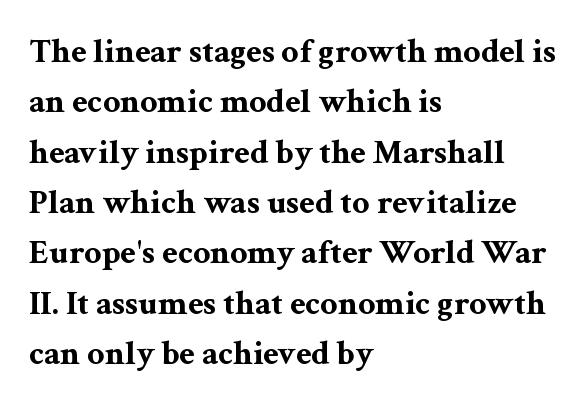
{"serif": "yes", "italic": "no", "bold": "yes", "weight": "bold", "width": "wide", "stroke_contrast": "medium", "x_height": "medium", "monospaced": "no", "underline": "no", "align": "left", "line_spacing": "normal", "line_spacing_ratio": 1.48, "letter_spacing": "normal", "letter_spacing_em": 0.0, "glyph_px": 34}
